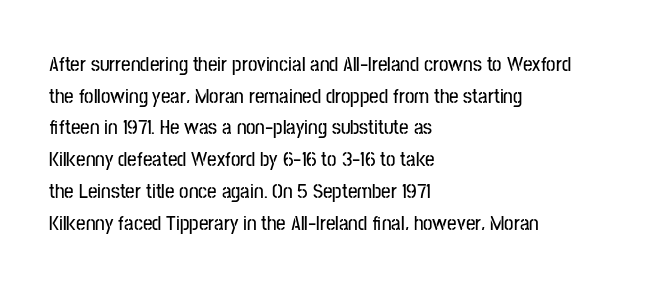
Has an underline been added? It has not. Do the letters lean? They stand straight. Notice how descenders clear the ascenders below comfortably — that's standard leading. The line texture is even and compact thanks to regular tracking.
